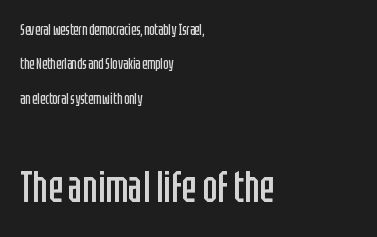
{"serif": "no", "italic": "no", "bold": "no", "weight": "regular", "width": "condensed", "stroke_contrast": "low", "x_height": "large", "monospaced": "no", "underline": "no", "align": "left", "line_spacing": "loose", "line_spacing_ratio": 2.29, "letter_spacing": "normal", "letter_spacing_em": 0.0, "larger_block": "second", "size_ratio": 2.93, "glyph_px": 44}
